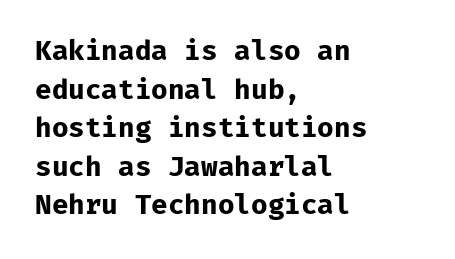
The glyphs are unaccompanied by any horizontal stroke below them. Alignment: flush left. Its strokes are broad and dark, the hallmark of bold type. Designer's note — italics off, roman on.
